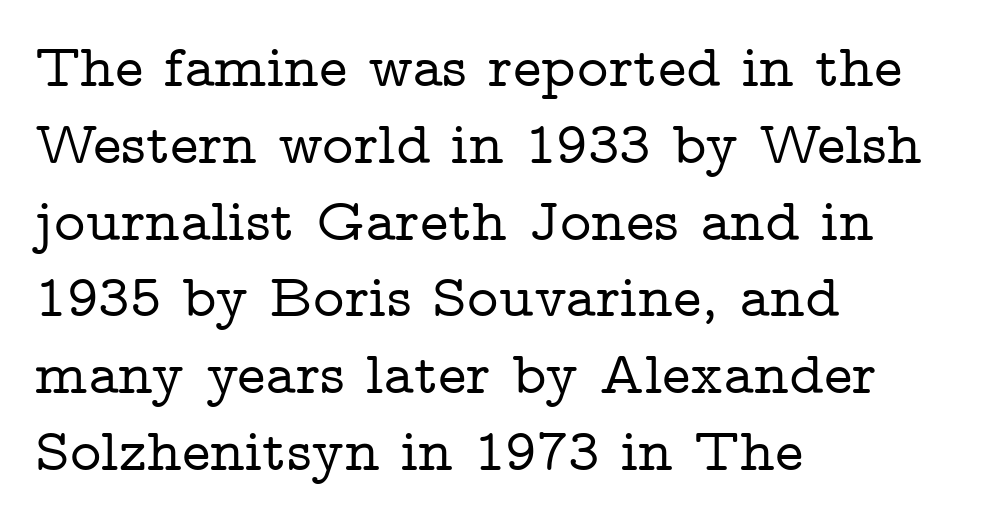
Is this a fixed-width face? No — the glyphs have proportional, varying widths. This sample uses a serif face. Spacing between characters is what you'd get straight out of the box. Students, observe: this is what conventionally led text looks like. Is there any slant? The stems are plumb.
